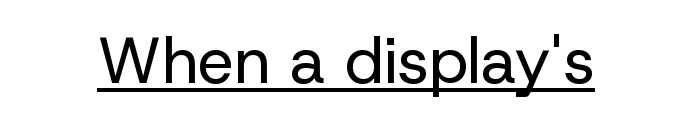
{"serif": "no", "italic": "no", "bold": "no", "weight": "regular", "width": "normal", "stroke_contrast": "low", "x_height": "medium", "monospaced": "no", "underline": "yes", "letter_spacing": "normal", "letter_spacing_em": 0.0, "glyph_px": 64}
